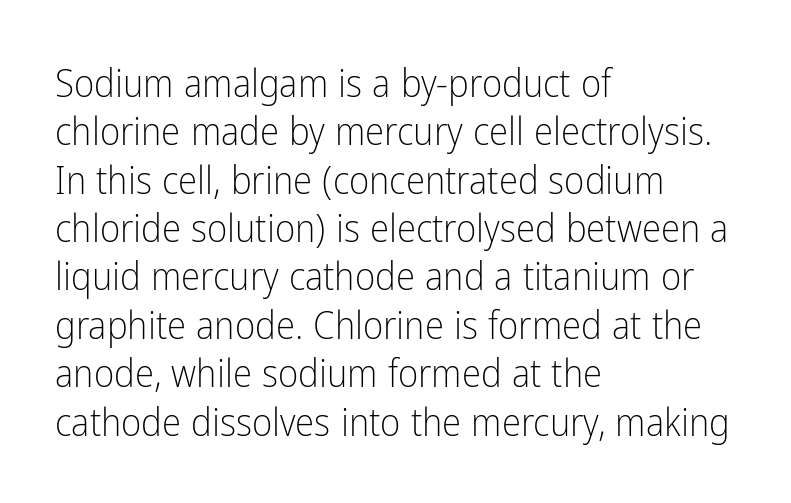
The image shows 39 px light, condensed sans-serif type, upright; set left-aligned, line spacing 1.24x, normal letter spacing, not underlined; low stroke contrast and a medium x-height.
